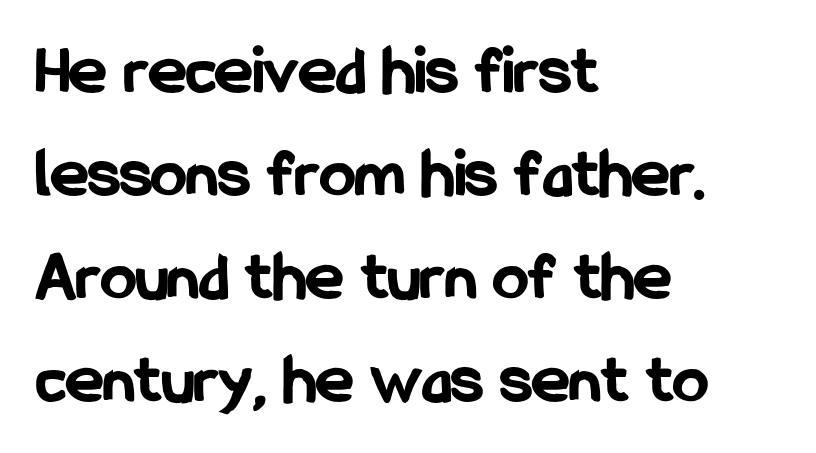
Q: Is the text bold? A: Yes.
Q: Is the text italic (slanted)? A: No, it is upright.
Q: Is the typeface a serif or a sans-serif typeface? A: Sans-serif.
Q: Is the text underlined? A: No.
Q: How is the paragraph aligned? A: Left-aligned.
Q: Is the spacing between letters normal or unusually wide? A: Normal.
Q: Is the spacing between lines tight, normal or loose? A: Normal.
Q: Width (condensed, normal, or wide)? A: Condensed.
Q: Stroke contrast? A: Low.
Q: x-height? A: Medium.
Q: Monospaced? A: No.
